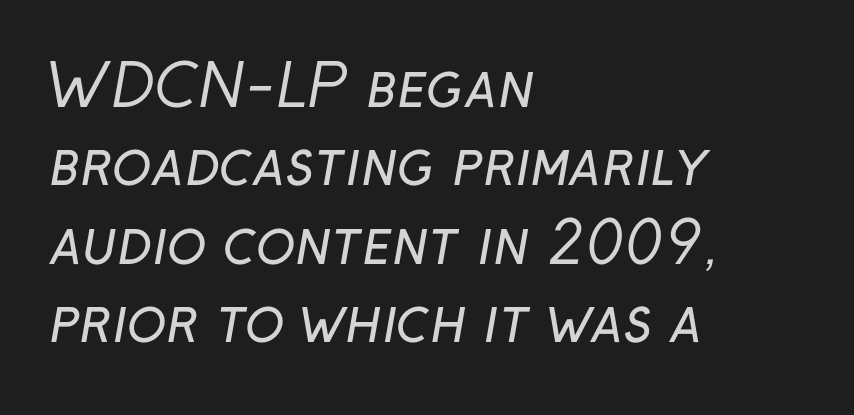
This sample uses plain, unmodified letter spacing. The space beneath each line is pristine and unruled. What's the leading like? Ordinary, nothing unusual. This sample has the flowing, uneven cadence of proportional lettering. Nothing heavy about these letters — not bold at all.
